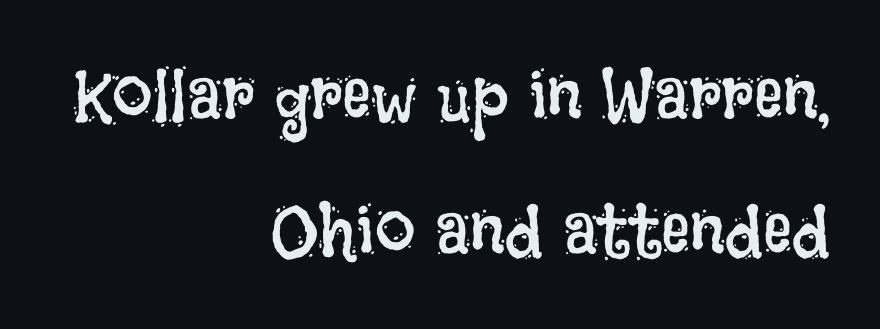
{"italic": "no", "bold": "no", "weight": "regular", "width": "condensed", "stroke_contrast": "low", "x_height": "large", "monospaced": "no", "underline": "no", "align": "right", "line_spacing_ratio": 1.88, "letter_spacing": "normal", "letter_spacing_em": 0.0, "glyph_px": 72}
